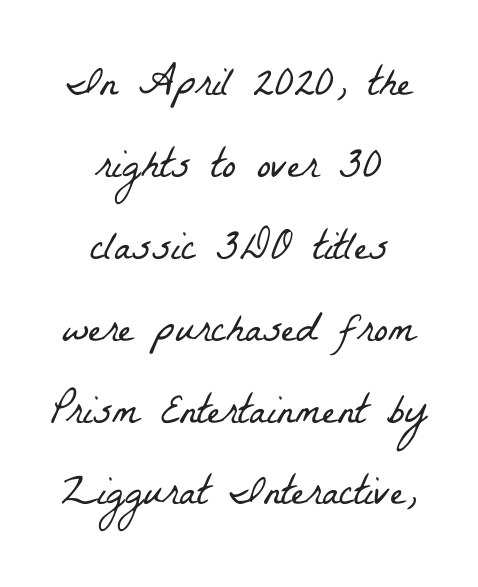
{"serif": "yes", "bold": "no", "weight": "light", "width": "condensed", "stroke_contrast": "low", "x_height": "medium", "monospaced": "no", "underline": "no", "align": "center", "line_spacing": "loose", "line_spacing_ratio": 1.95, "letter_spacing": "normal", "letter_spacing_em": 0.0, "glyph_px": 42}
